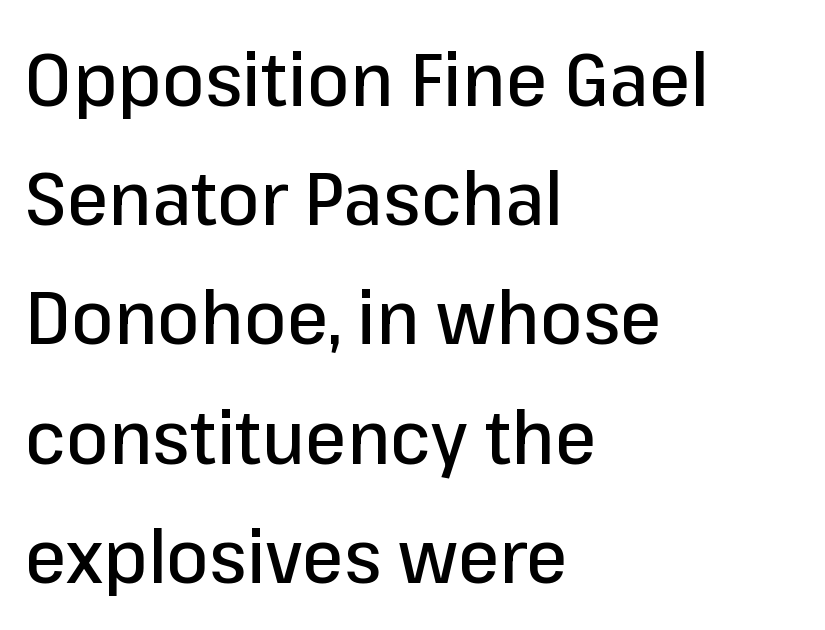
In terms of posture, this sample is upright. A typesetter would call this zero additional tracking. Visually the block forms a straight wall on the left and a jagged coastline on the right. The face used here is proportionally spaced, like ordinary book or web type.
